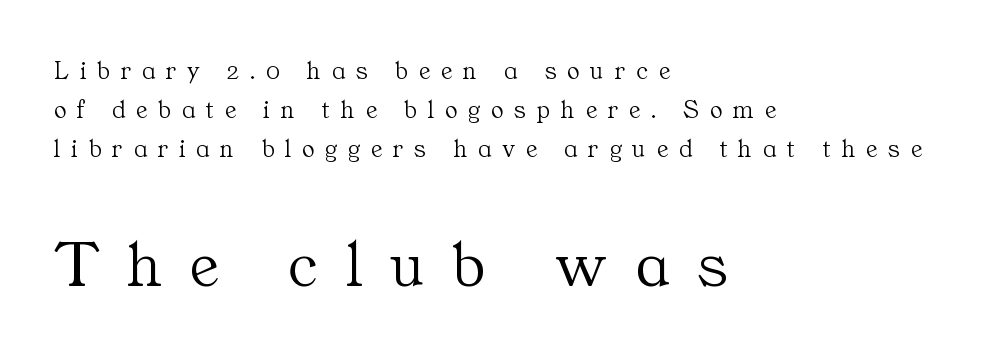
The image shows 66 px light serif type, upright; set left-aligned, normal line spacing (1.5x), unusually wide letter spacing (+0.42 em), not underlined; the second (bottom) block is 2.54x larger; medium stroke contrast and a medium x-height.
